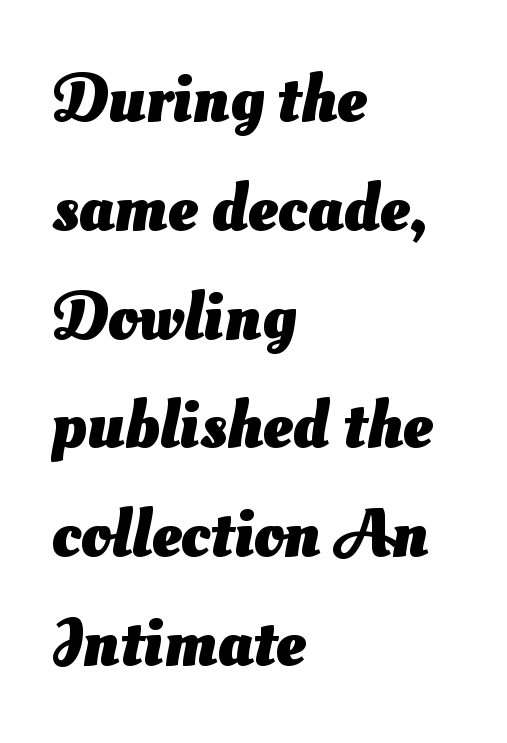
The designer left line spacing at the default. Character widths vary here, with narrow letters taking less room than wide ones. The glyphs have the mass of a bold cut. Honestly, there is no underline to notice here at all.
